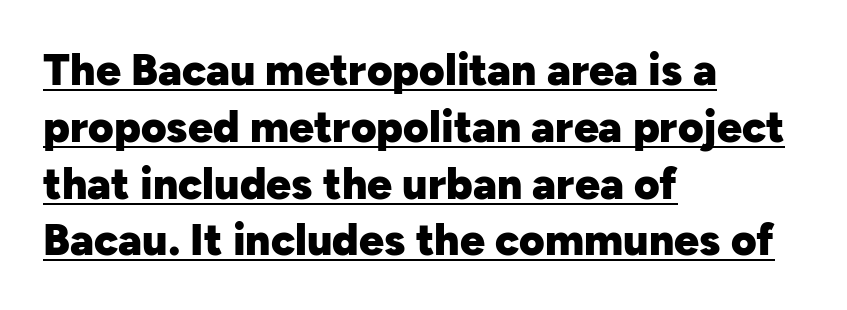
{"serif": "no", "italic": "no", "bold": "yes", "weight": "heavy", "width": "normal", "stroke_contrast": "low", "x_height": "medium", "monospaced": "no", "underline": "yes", "align": "left", "line_spacing": "normal", "line_spacing_ratio": 1.29, "letter_spacing": "normal", "letter_spacing_em": 0.0, "glyph_px": 44}
